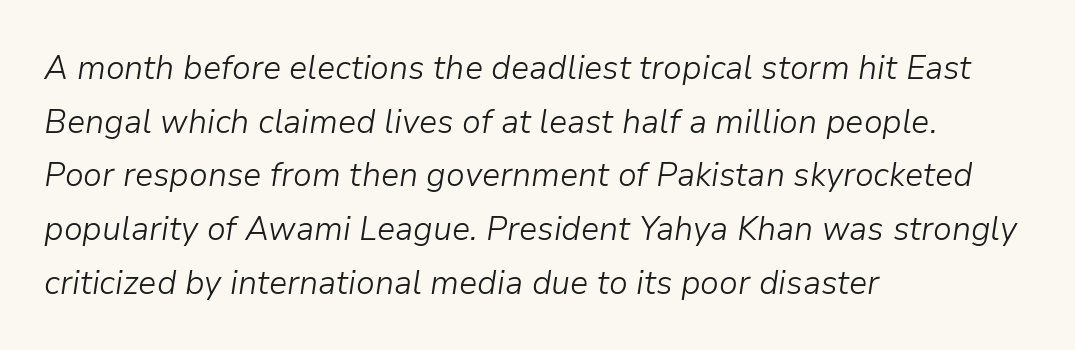
The image shows 34 px light type, italic (leaning right); set left-aligned, normal line spacing (1.58x), normal letter spacing, not underlined; low stroke contrast and a medium x-height.
